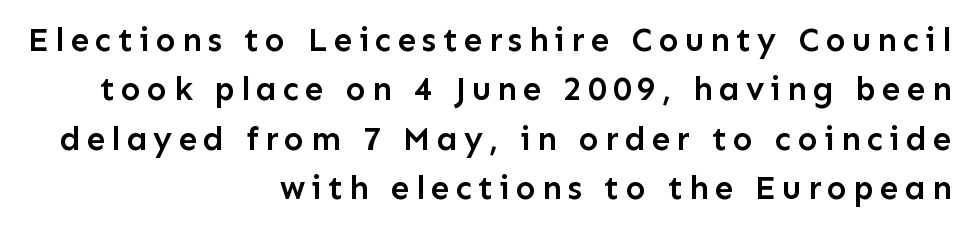
Q: Is the text bold? A: Semi-bold.
Q: Is the text italic (slanted)? A: No, it is upright.
Q: Is the typeface a serif or a sans-serif typeface? A: Sans-serif.
Q: Is the text underlined? A: No.
Q: How is the paragraph aligned? A: Right-aligned.
Q: Is the spacing between lines tight, normal or loose? A: Normal.
Q: Width (condensed, normal, or wide)? A: Normal.
Q: Stroke contrast? A: Low.
Q: x-height? A: Medium.
Q: Monospaced? A: No.
